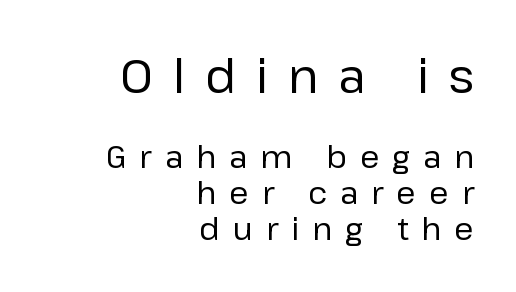
Q: Is the text bold? A: No.
Q: Is the text italic (slanted)? A: No, it is upright.
Q: Is the typeface a serif or a sans-serif typeface? A: Sans-serif.
Q: Is the text underlined? A: No.
Q: How is the paragraph aligned? A: Right-aligned.
Q: Is the spacing between letters normal or unusually wide? A: Unusually wide.
Q: Which block of text is set in a larger size, the first (top) or the second (bottom)? A: The first (top) one.
Q: Width (condensed, normal, or wide)? A: Normal.
Q: Stroke contrast? A: Low.
Q: x-height? A: Medium.
Q: Monospaced? A: No.
